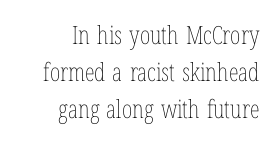
{"italic": "no", "bold": "no", "underline": "no", "align": "right", "line_spacing": "normal", "line_spacing_ratio": 1.49, "letter_spacing": "normal", "letter_spacing_em": 0.0, "glyph_px": 25}
